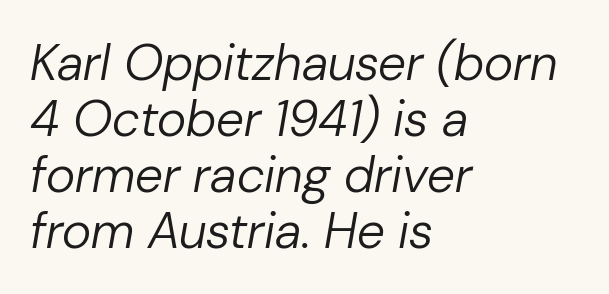
The image shows 50 px regular-weight type, italic (leaning right); set left-aligned, tight line spacing (1.12x), normal letter spacing, not underlined; low stroke contrast and a medium x-height.
